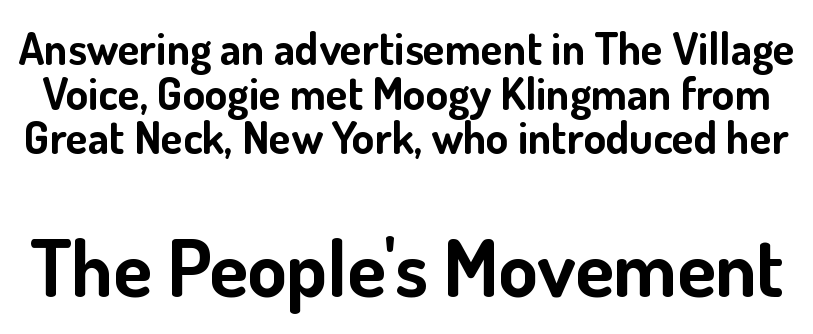
The passage shown is not underscored anywhere. Check where the strokes stop: nothing finishes them off — pure sans. This sample uses an upright cut, with every glyph sitting square on the baseline. The strokes are fattened all the way to bold. The rendering enlarges the type as you move from the upper chunk to the lower.
